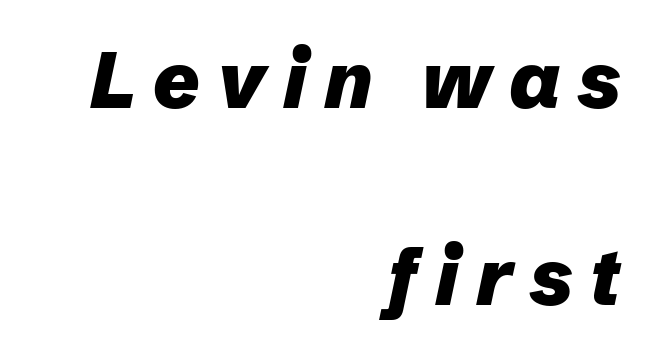
The gaps between neighbouring characters are conspicuously large. These lines carry a lot of weight — the face is fully bold. The lines are quadded right. Is this a fixed-width face? No — the glyphs have proportional, varying widths.
